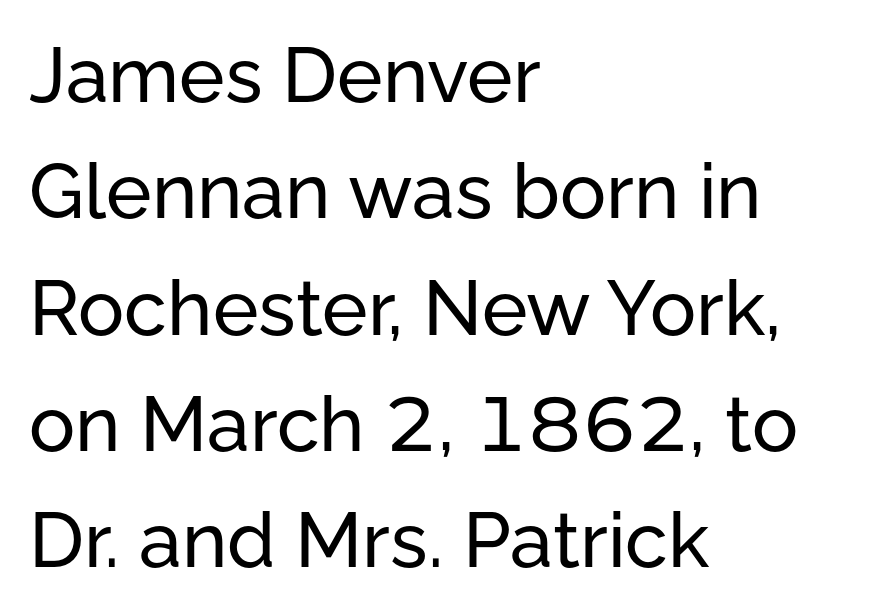
A typesetter would mark this as roman, not italic. Varying glyph widths throughout — classic text-font behaviour. Glance below the letters and you will spot only blank space. What's the leading like? Ordinary, nothing unusual.
